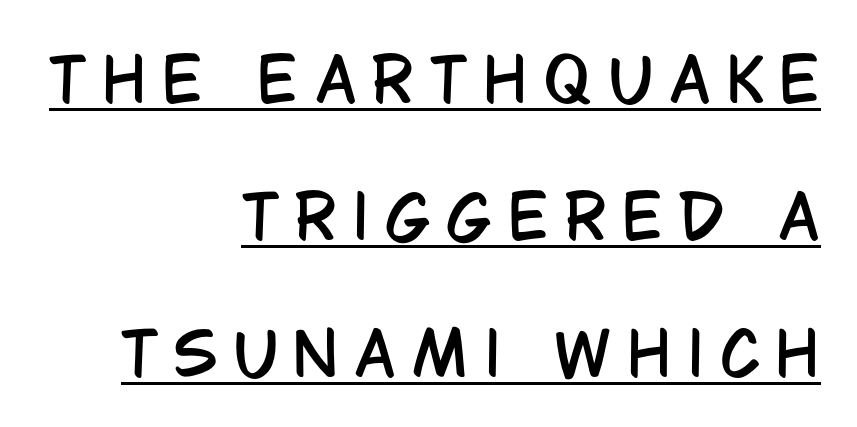
{"serif": "no", "italic": "no", "width": "condensed", "stroke_contrast": "low", "x_height": "large", "monospaced": "no", "underline": "yes", "align": "right", "line_spacing": "loose", "line_spacing_ratio": 2.28, "letter_spacing": "wide", "letter_spacing_em": 0.27, "glyph_px": 60}
